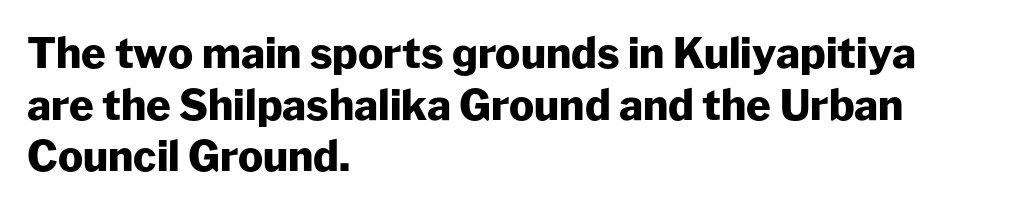
Q: Is the text bold? A: Yes.
Q: Is the text italic (slanted)? A: No, it is upright.
Q: Is the typeface a serif or a sans-serif typeface? A: Sans-serif.
Q: Is the text underlined? A: No.
Q: How is the paragraph aligned? A: Left-aligned.
Q: Is the spacing between letters normal or unusually wide? A: Normal.
Q: Width (condensed, normal, or wide)? A: Normal.
Q: Stroke contrast? A: Low.
Q: x-height? A: Medium.
Q: Monospaced? A: No.
